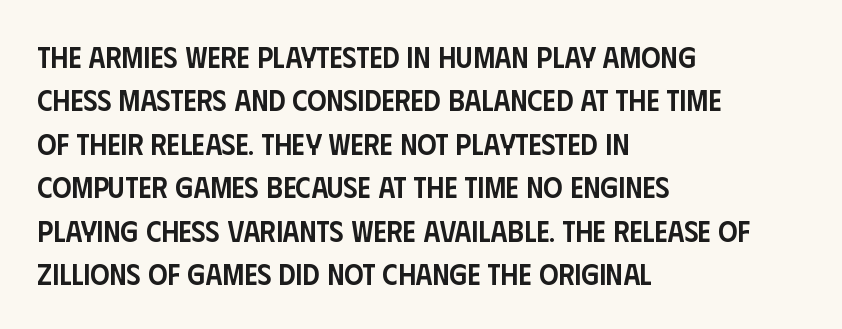
The image shows 30 px semibold, condensed sans-serif type, upright; set left-aligned, normal line spacing (1.45x), normal letter spacing, not underlined; low stroke contrast and a large x-height.
